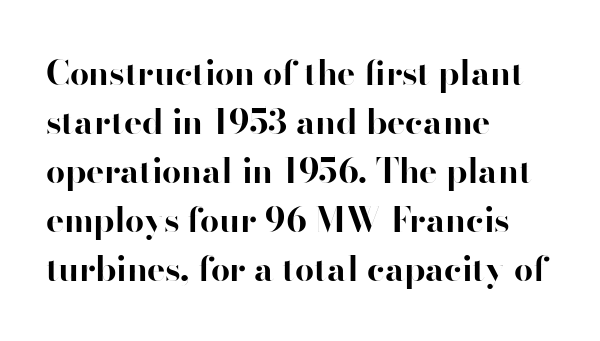
Q: Is the text bold? A: Yes.
Q: Is the text italic (slanted)? A: No, it is upright.
Q: Is the typeface a serif or a sans-serif typeface? A: Sans-serif.
Q: Is the text underlined? A: No.
Q: How is the paragraph aligned? A: Left-aligned.
Q: Is the spacing between letters normal or unusually wide? A: Normal.
Q: Is the spacing between lines tight, normal or loose? A: Normal.
Q: Width (condensed, normal, or wide)? A: Normal.
Q: Stroke contrast? A: High.
Q: x-height? A: Small.
Q: Monospaced? A: No.
